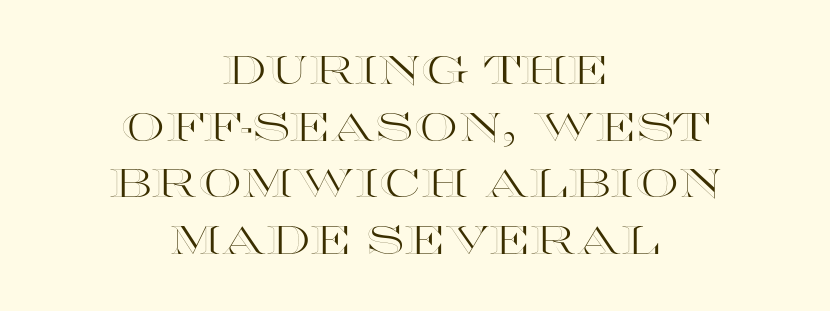
A typesetter would call this proportional, since set widths differ per character. Leftover space on each line is divided equally before and after the words. Any mark beneath the type? The region is blank. Horizontal bands of white between lines are of average thickness. Here the glyphs are tracked normally, forming tight word shapes. The typography opts for an upright posture over an oblique one.
